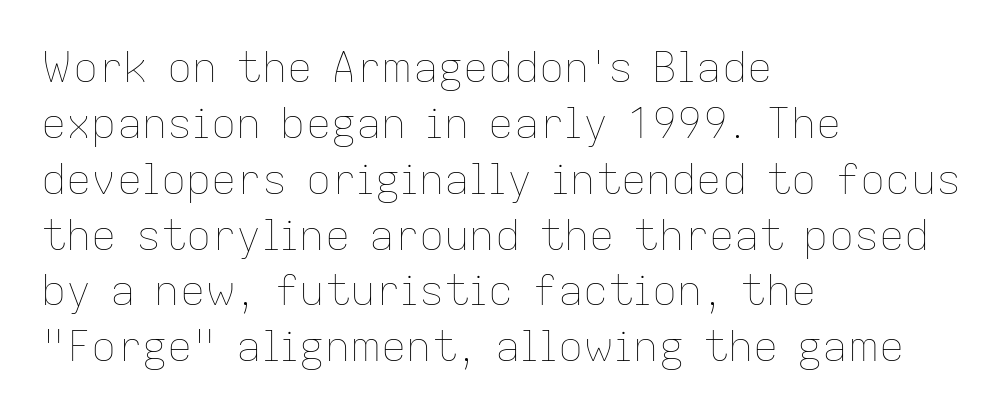
Here the designer chose a conventional face with non-uniform glyph widths. Heaviness? Minimal to ordinary, like unemphasized prose. Here the glyphs are tracked normally, forming tight word shapes. The text block is weighted toward the left margin, trailing off unevenly rightward.
